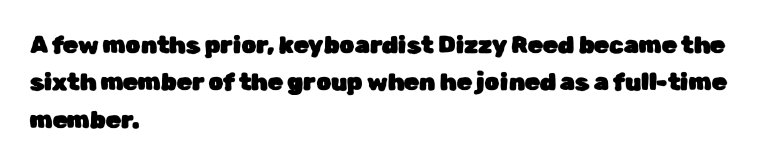
The image shows 24 px text type, upright; set left-aligned, normal line spacing (1.56x), normal letter spacing, not underlined.
